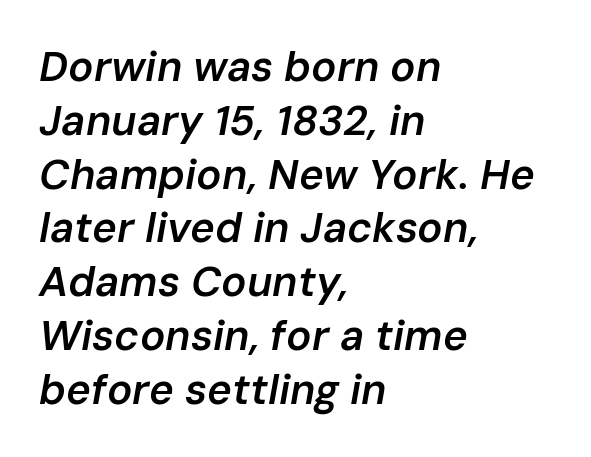
Q: Is the text bold? A: Semi-bold.
Q: Is the text italic (slanted)? A: Yes, it leans right by about 10 degrees.
Q: Is the text underlined? A: No.
Q: How is the paragraph aligned? A: Left-aligned.
Q: Is the spacing between letters normal or unusually wide? A: Normal.
Q: Is the spacing between lines tight, normal or loose? A: Normal.
Q: Width (condensed, normal, or wide)? A: Normal.
Q: Stroke contrast? A: Low.
Q: x-height? A: Medium.
Q: Monospaced? A: No.
